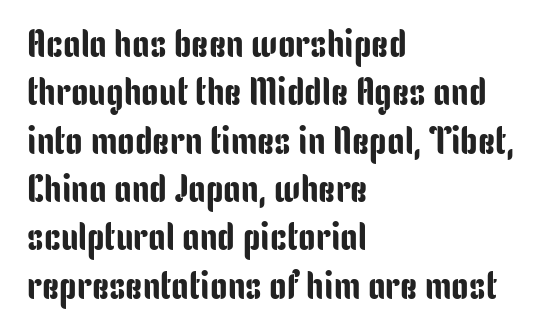
Q: Is the text italic (slanted)? A: No, it is upright.
Q: Is the typeface a serif or a sans-serif typeface? A: Sans-serif.
Q: Is the text underlined? A: No.
Q: How is the paragraph aligned? A: Left-aligned.
Q: Is the spacing between letters normal or unusually wide? A: Normal.
Q: Width (condensed, normal, or wide)? A: Condensed.
Q: Stroke contrast? A: Low.
Q: x-height? A: Medium.
Q: Monospaced? A: No.
